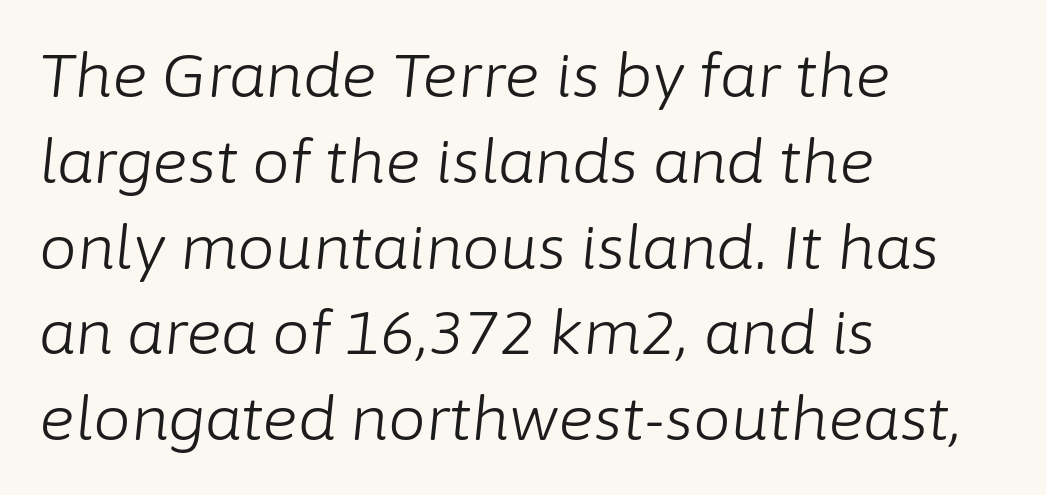
The image shows 60 px light type, italic (leaning right); set left-aligned, normal line spacing (1.43x), normal letter spacing, not underlined; low stroke contrast and a medium x-height.
